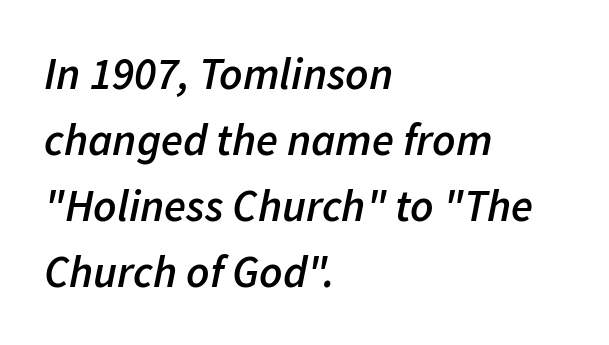
The vertical gap from one line to the next is medium. A typesetter would call this zero additional tracking. Spacing verdict: proportional, widths tailored to each character. In terms of weight, the rendering is demibold, just under bold. Horizontally, the lines are justified to the leading edge only. The gap between lines stays unmarked.
